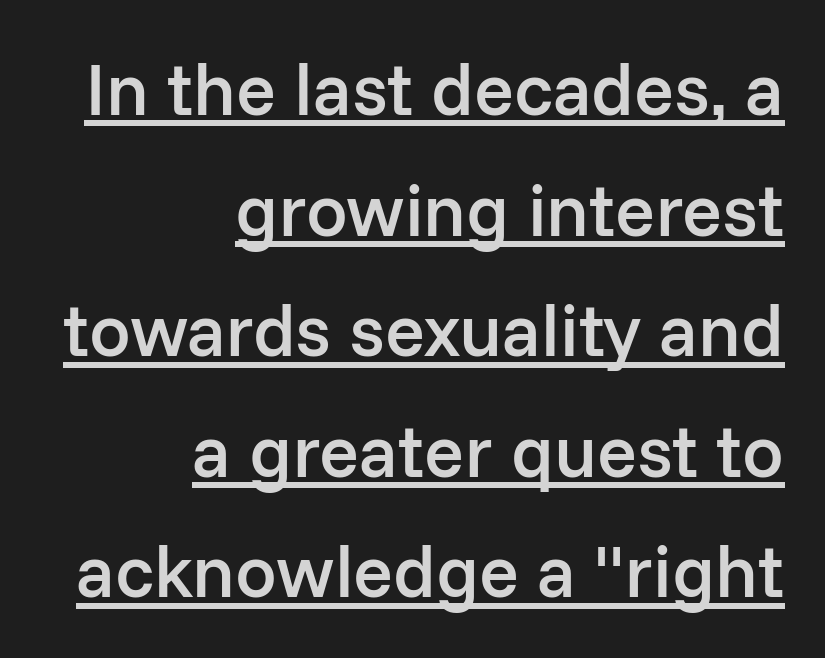
Q: Is the text bold? A: Semi-bold.
Q: Is the text italic (slanted)? A: No, it is upright.
Q: Is the typeface a serif or a sans-serif typeface? A: Sans-serif.
Q: Is the text underlined? A: Yes.
Q: How is the paragraph aligned? A: Right-aligned.
Q: Is the spacing between letters normal or unusually wide? A: Normal.
Q: Is the spacing between lines tight, normal or loose? A: Normal.
Q: Width (condensed, normal, or wide)? A: Normal.
Q: Stroke contrast? A: Low.
Q: x-height? A: Medium.
Q: Monospaced? A: No.
